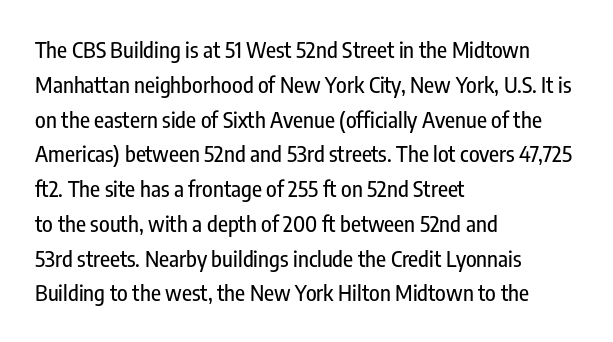
The image shows 22 px text type, upright; set left-aligned, normal line spacing (1.58x), normal letter spacing, not underlined.
